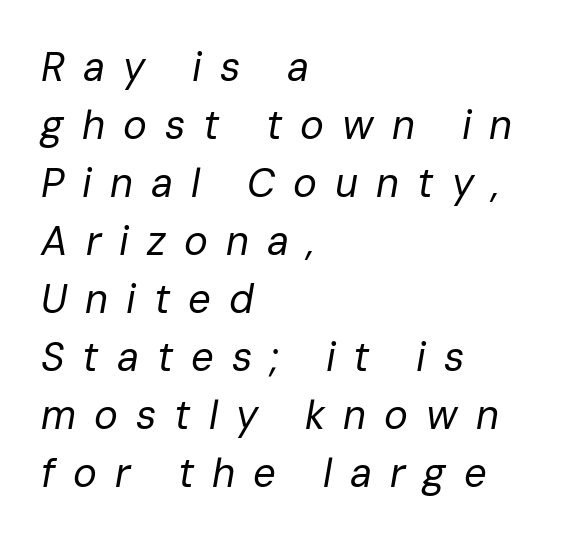
Rule under the text: the space is simply empty. Heaviness? Minimal to ordinary, like unemphasized prose. This sample uses an oblique cut, with every glyph tilted off the vertical. These lines are rendered in a variable-pitch font. Leading: standard. The rag falls on the right side of this text block.
